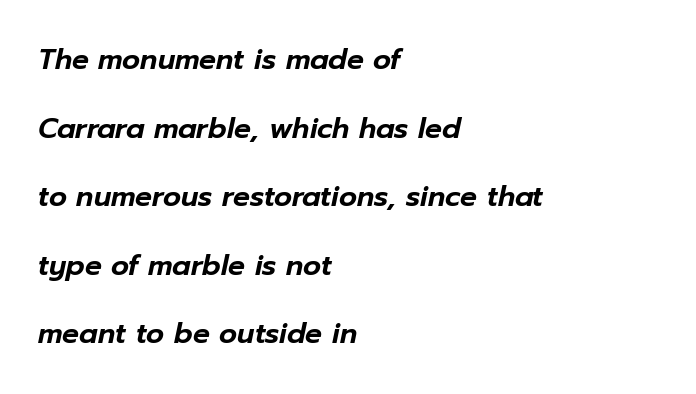
Has an underline been added? It has not. Compared with ordinary roman type, these characters are visibly tilted. These lines are rendered in a variable-pitch font. Alignment: flush left. What's the leading like? Stretched, with rows far apart.
